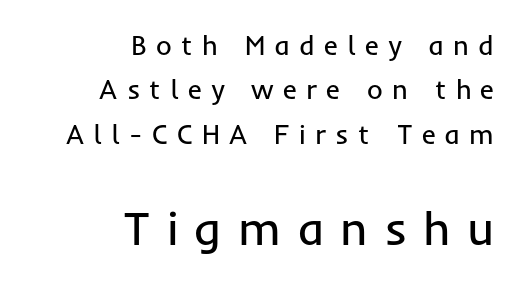
{"serif": "no", "italic": "no", "bold": "no", "weight": "regular", "width": "normal", "stroke_contrast": "low", "x_height": "medium", "monospaced": "no", "underline": "no", "align": "right", "line_spacing": "normal", "line_spacing_ratio": 1.64, "letter_spacing": "wide", "letter_spacing_em": 0.34, "larger_block": "second", "size_ratio": 1.74, "glyph_px": 47}
